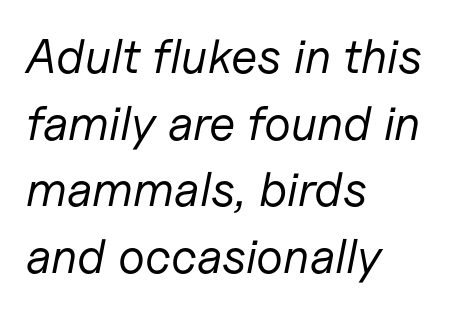
Normally led — the rows are evenly, conventionally spaced. The foot of each line stays bare and open. Nothing heavy about these letters — not bold at all. The ragged edge is on the right, which tells us the setting is flush left.
